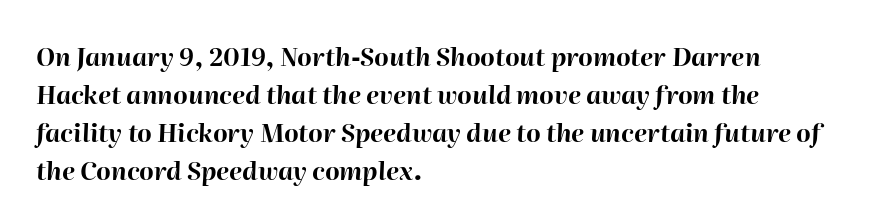
Q: Is the text bold? A: Yes.
Q: Is the text italic (slanted)? A: Yes, it leans right by about 2 degrees.
Q: Is the text underlined? A: No.
Q: How is the paragraph aligned? A: Left-aligned.
Q: Is the spacing between letters normal or unusually wide? A: Normal.
Q: Is the spacing between lines tight, normal or loose? A: Normal.
